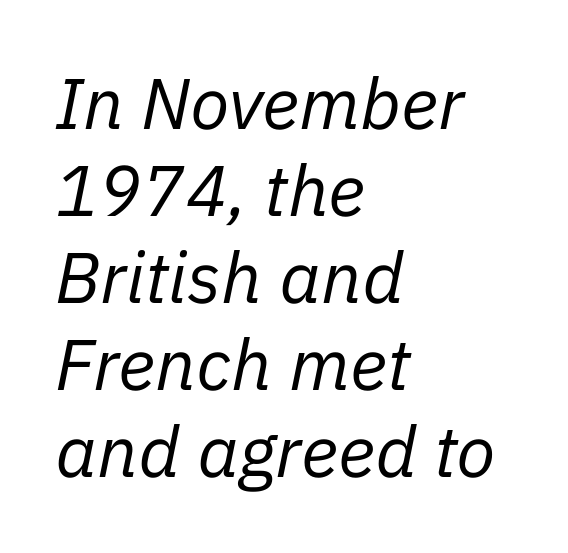
Q: Is the text bold? A: No.
Q: Is the text italic (slanted)? A: Yes, it leans right by about 11 degrees.
Q: Is the text underlined? A: No.
Q: How is the paragraph aligned? A: Left-aligned.
Q: Is the spacing between letters normal or unusually wide? A: Normal.
Q: Width (condensed, normal, or wide)? A: Normal.
Q: Stroke contrast? A: Low.
Q: x-height? A: Medium.
Q: Monospaced? A: No.
